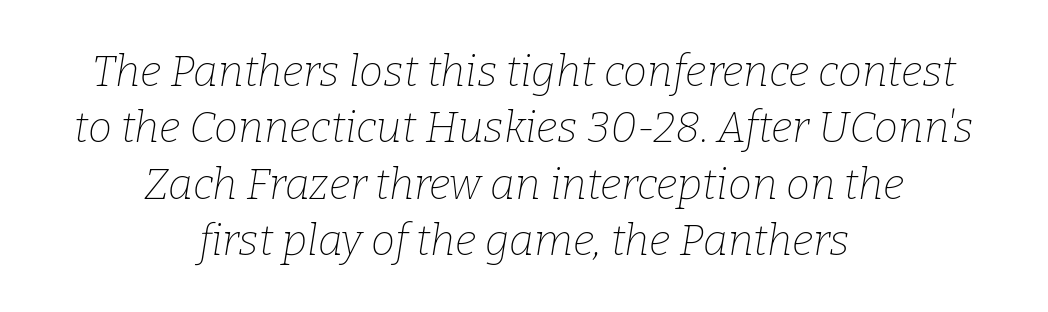
Q: Is the text bold? A: No.
Q: Is the text italic (slanted)? A: Yes, it leans right by about 9 degrees.
Q: Is the typeface a serif or a sans-serif typeface? A: Serif.
Q: Is the text underlined? A: No.
Q: How is the paragraph aligned? A: Centered.
Q: Is the spacing between letters normal or unusually wide? A: Normal.
Q: Is the spacing between lines tight, normal or loose? A: Normal.
Q: Width (condensed, normal, or wide)? A: Normal.
Q: Stroke contrast? A: Low.
Q: x-height? A: Medium.
Q: Monospaced? A: No.
